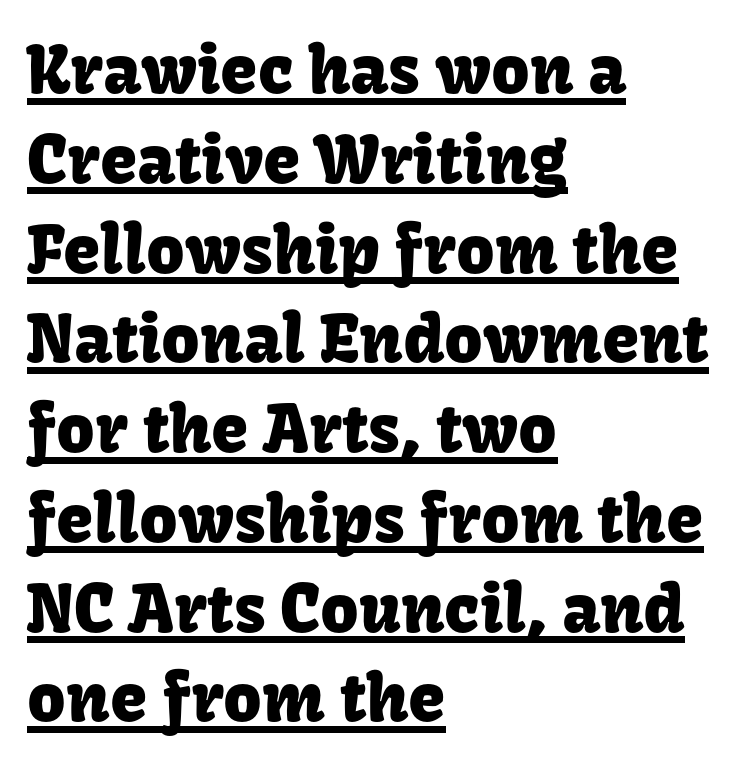
No feet cap the strokes, marking this as sans-serif type. This is underlined copy, the kind a proofreader might mark for attention. Baseline-to-baseline distance is the conventional proportion of letter height. The letters stand upright; this is a roman face. This sample has the flowing, uneven cadence of proportional lettering. The lines are quadded left.
